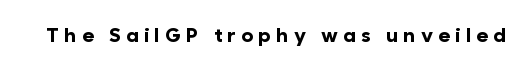
Q: Is the text bold? A: Yes.
Q: Is the text italic (slanted)? A: No, it is upright.
Q: Is the text underlined? A: No.
Q: Is the spacing between letters normal or unusually wide? A: Unusually wide.
